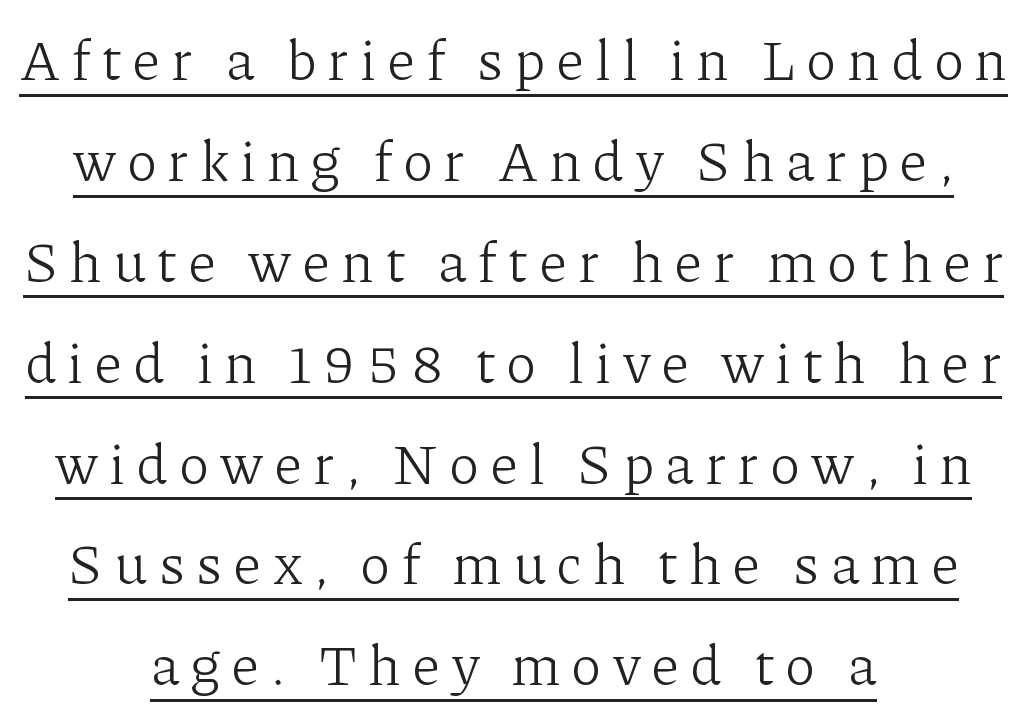
Visually the block forms a symmetrical silhouette, jagged on both flanks. Do the characters align in a grid? No, the font is proportional. Loose tracking; the words dissolve into strings of separated letters. Weight: not bold — regular or lighter.
